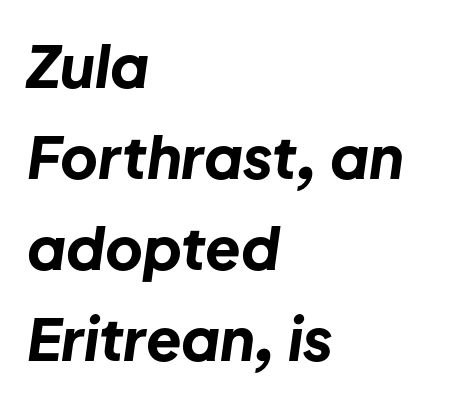
Q: Is the text bold? A: Yes.
Q: Is the text italic (slanted)? A: Yes, it leans right by about 8 degrees.
Q: Is the text underlined? A: No.
Q: How is the paragraph aligned? A: Left-aligned.
Q: Is the spacing between letters normal or unusually wide? A: Normal.
Q: Is the spacing between lines tight, normal or loose? A: Normal.
Q: Width (condensed, normal, or wide)? A: Normal.
Q: Stroke contrast? A: Low.
Q: x-height? A: Medium.
Q: Monospaced? A: No.
